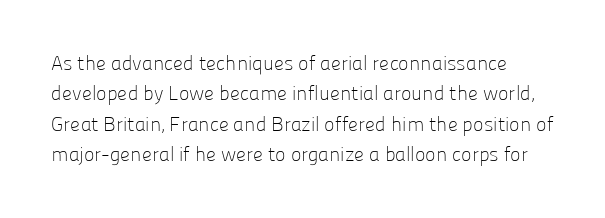
{"italic": "no", "bold": "no", "underline": "no", "line_spacing": "normal", "line_spacing_ratio": 1.52, "letter_spacing": "normal", "letter_spacing_em": 0.0, "glyph_px": 20}
